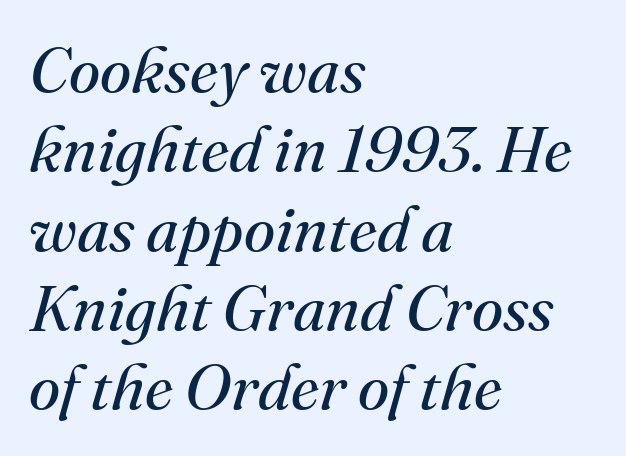
{"serif": "yes", "italic": "yes", "lean": "right", "slant_degrees": 16, "bold": "no", "weight": "regular", "width": "normal", "stroke_contrast": "medium", "x_height": "small", "monospaced": "no", "underline": "no", "align": "left", "line_spacing_ratio": 1.24, "letter_spacing": "normal", "letter_spacing_em": 0.0, "glyph_px": 64}
